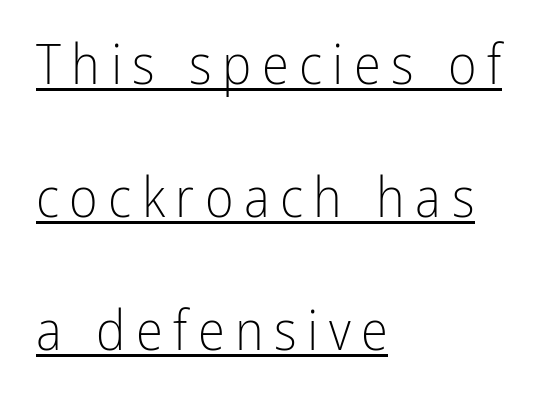
{"serif": "no", "italic": "no", "bold": "no", "weight": "light", "width": "condensed", "stroke_contrast": "low", "x_height": "medium", "monospaced": "no", "underline": "yes", "align": "left", "line_spacing": "loose", "line_spacing_ratio": 2.42, "glyph_px": 55}
